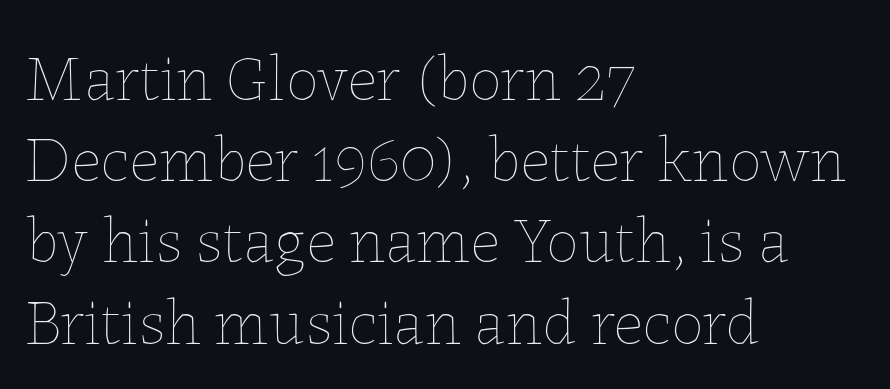
Q: Is the text bold? A: No.
Q: Is the text italic (slanted)? A: No, it is upright.
Q: Is the text underlined? A: No.
Q: How is the paragraph aligned? A: Left-aligned.
Q: Is the spacing between letters normal or unusually wide? A: Normal.
Q: Is the spacing between lines tight, normal or loose? A: Normal.
Q: Width (condensed, normal, or wide)? A: Normal.
Q: Stroke contrast? A: Low.
Q: x-height? A: Medium.
Q: Monospaced? A: No.
